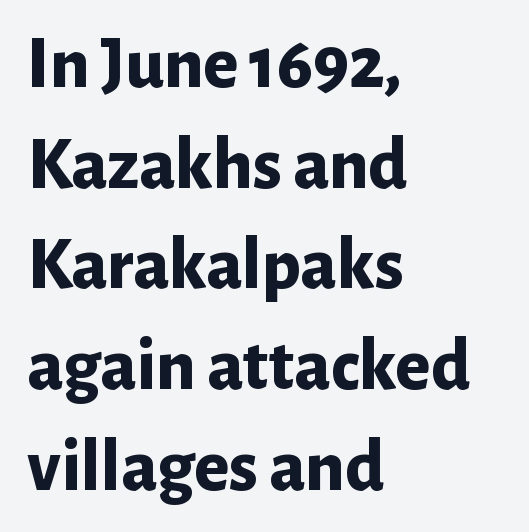
The rendering shows plain stroke endings on the letterforms — a sans-serif design. Teacher's note: observe the even left margin — that is flush-left alignment. These lines were composed using upright roman letters. The gap between lines stays unmarked.
